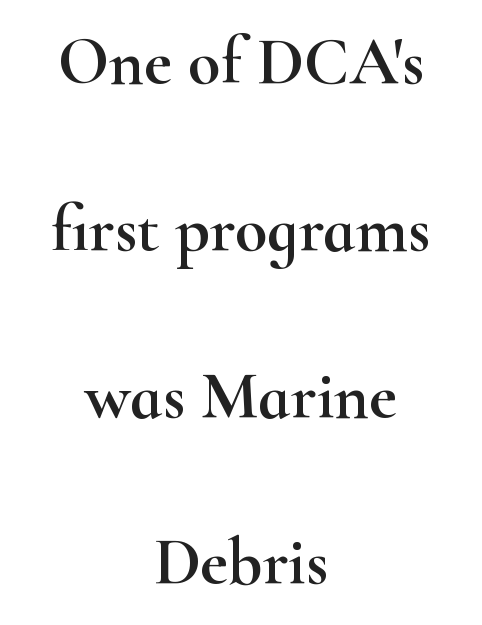
{"serif": "yes", "italic": "no", "width": "wide", "stroke_contrast": "high", "x_height": "small", "monospaced": "no", "underline": "no", "align": "center", "line_spacing": "loose", "line_spacing_ratio": 2.49, "letter_spacing": "normal", "letter_spacing_em": 0.0, "glyph_px": 67}
